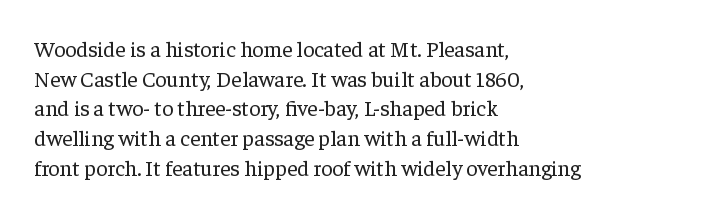
Unmarked baselines from the first word to the last. The designer left line spacing at the default. The rendering anchors every line to the left-hand side. The gaps between neighbouring characters are ordinary and unremarkable. The type sits square on the baseline with zero lean.
